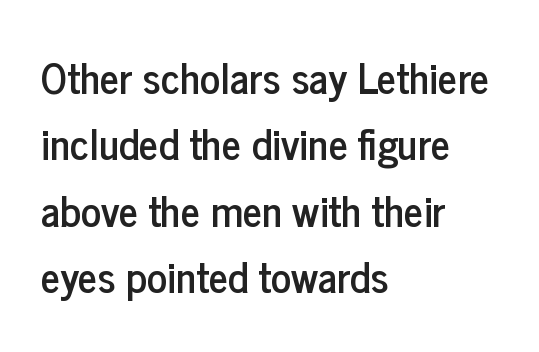
{"serif": "no", "italic": "no", "width": "condensed", "stroke_contrast": "low", "x_height": "medium", "monospaced": "no", "underline": "no", "align": "left", "line_spacing": "normal", "line_spacing_ratio": 1.58, "letter_spacing": "normal", "letter_spacing_em": 0.0, "glyph_px": 42}
